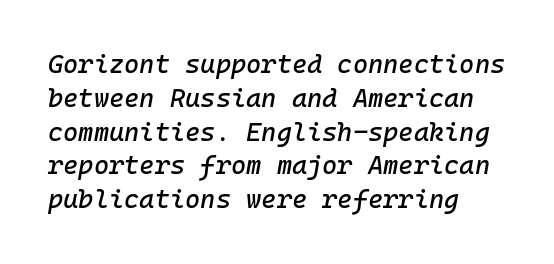
The image shows 26 px text type, italic (leaning right); set left-aligned, normal line spacing (1.3x), normal letter spacing, not underlined.
